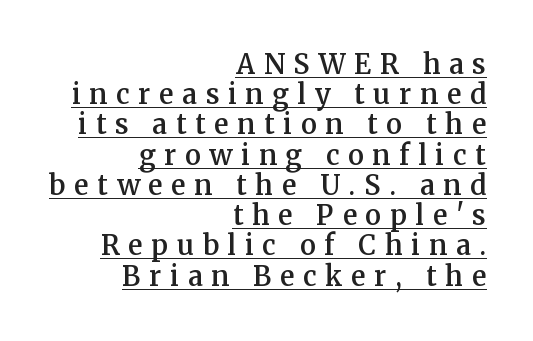
Q: Is the text bold? A: Semi-bold.
Q: Is the text italic (slanted)? A: No, it is upright.
Q: Is the text underlined? A: Yes.
Q: How is the paragraph aligned? A: Right-aligned.
Q: Is the spacing between letters normal or unusually wide? A: Unusually wide.
Q: Is the spacing between lines tight, normal or loose? A: Tight.
